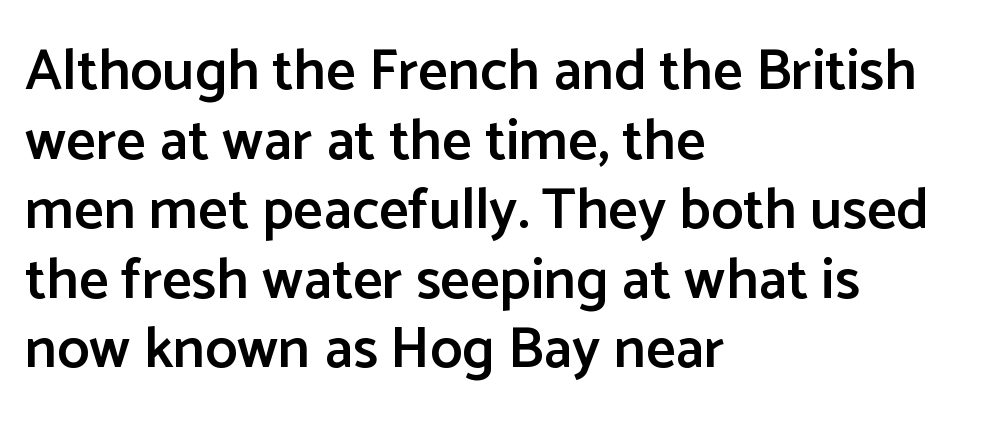
The letters stand upright; this is a roman face. What stands out about the letter spacing? Nothing — it is the standard amount. Spacing verdict: proportional, widths tailored to each character. The lines are quadded left.
